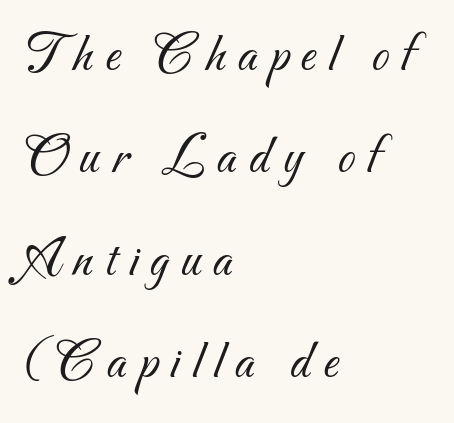
Q: Is the text bold? A: No.
Q: Is the typeface a serif or a sans-serif typeface? A: Sans-serif.
Q: Is the text underlined? A: No.
Q: How is the paragraph aligned? A: Left-aligned.
Q: Is the spacing between letters normal or unusually wide? A: Unusually wide.
Q: Width (condensed, normal, or wide)? A: Normal.
Q: Stroke contrast? A: Medium.
Q: x-height? A: Small.
Q: Monospaced? A: No.
